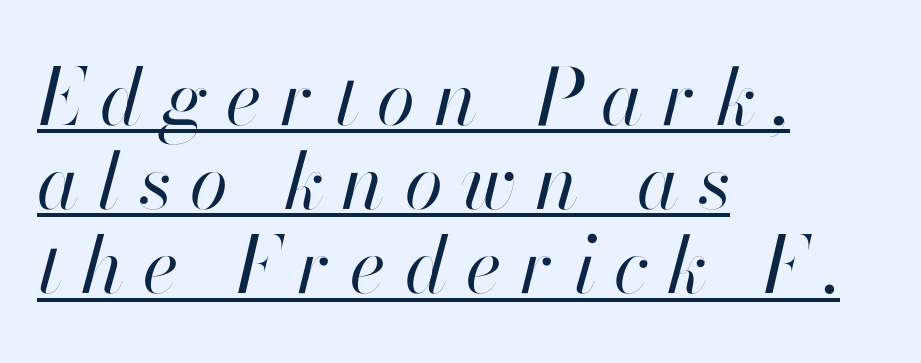
The image shows 78 px regular-weight type, italic (leaning right); set left-aligned, tight line spacing (1.08x), unusually wide letter spacing (+0.24 em), underlined; high stroke contrast and a small x-height.
